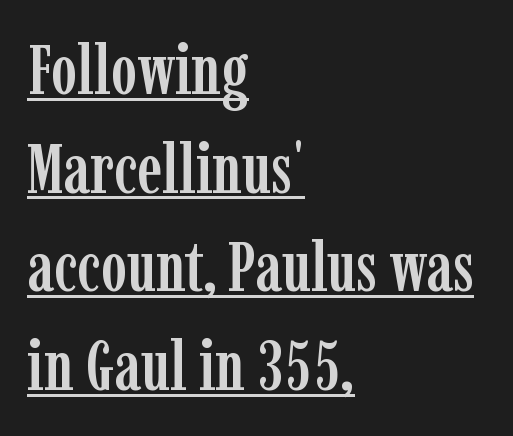
The image shows 70 px condensed serif type, upright; set left-aligned, normal line spacing (1.41x), normal letter spacing, underlined; low stroke contrast and a medium x-height.
